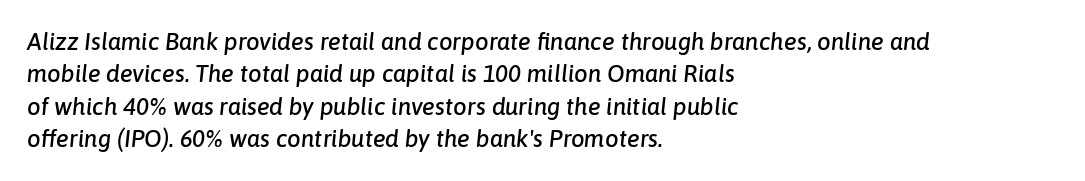
Horizontal bands of white between lines are of average thickness. Anything drawn beneath the words? Only blank space. The rendering applies a slant to the glyphs. The letters sit at their default tracking, neither squeezed nor spread. The paragraph shown leans on its left margin.
